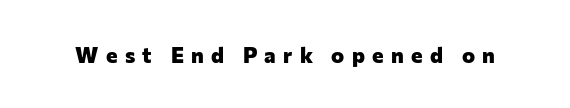
Q: Is the text bold? A: Yes.
Q: Is the text italic (slanted)? A: No, it is upright.
Q: Is the text underlined? A: No.
Q: Is the spacing between letters normal or unusually wide? A: Unusually wide.
